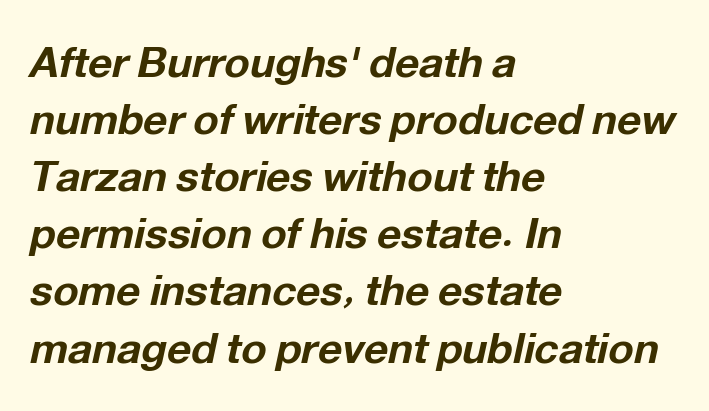
{"italic": "yes", "lean": "right", "slant_degrees": 12, "bold": "yes", "weight": "bold", "width": "normal", "stroke_contrast": "low", "x_height": "medium", "monospaced": "no", "underline": "no", "align": "left", "line_spacing": "normal", "line_spacing_ratio": 1.36, "letter_spacing": "normal", "letter_spacing_em": 0.0, "glyph_px": 42}
